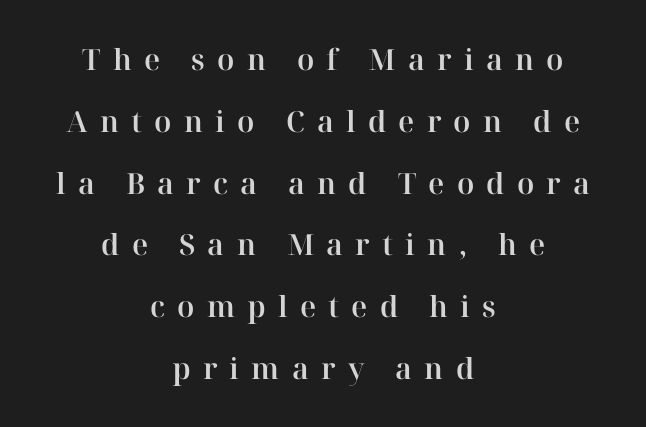
Serif or sans? Serif — the stroke terminals have little feet. Think of a printed novel: that variable character pitch is what you see here. Where is the straight margin? There isn't one; the lines are centered. Unmarked baselines from the first word to the last.
